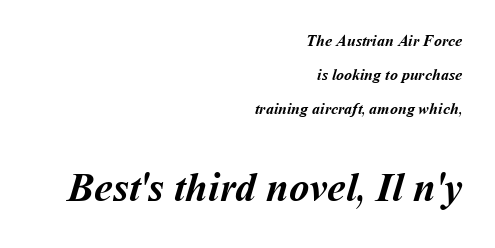
Between one letter and the next there's only the usual sliver of space. Underline: absent. This rendering uses right alignment, leaving the left contour irregular. Interline gaps are noticeably wide in this sample. Chunky letters — that's bold for sure. The composition opens small and finishes big.
